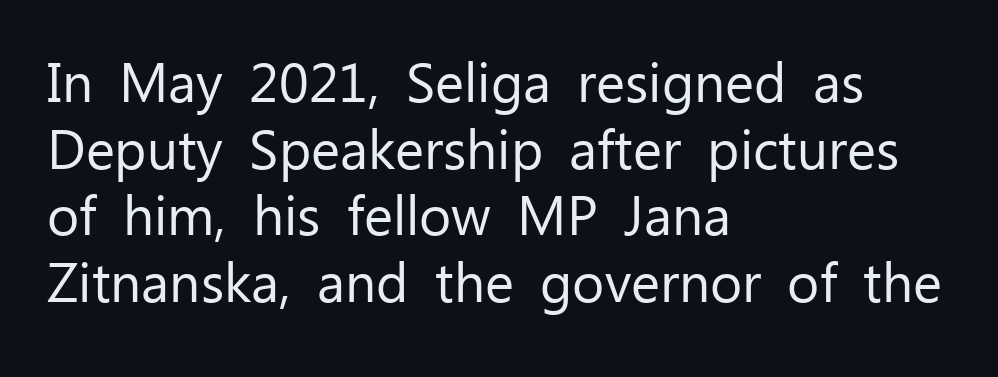
Unlike a traditional serif, this face leaves its strokes unadorned. Standard letterfit; no display-style spreading of the glyphs. These lines stack with their left ends in a neat column. Do the characters align in a grid? No, the font is proportional.
